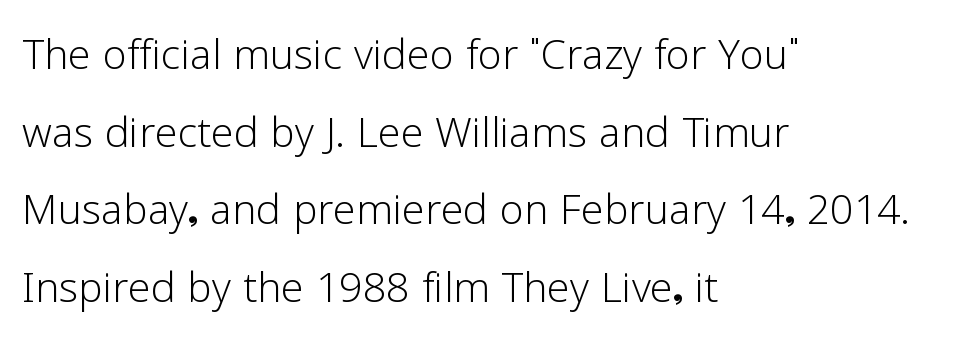
The image shows 55 px light sans-serif type, upright; set left-aligned, normal line spacing (1.41x), normal letter spacing, not underlined; low stroke contrast and a medium x-height.
